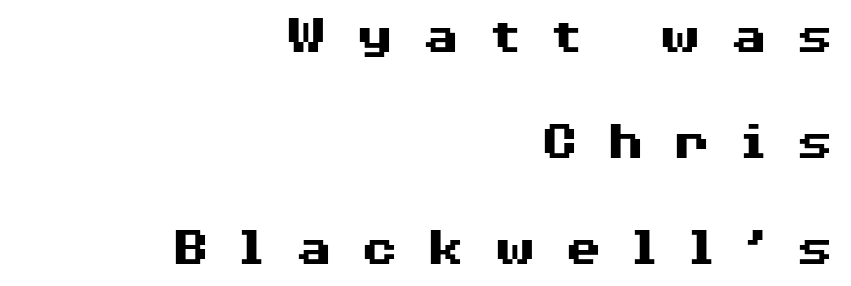
This sample uses an upright cut, with every glyph sitting square on the baseline. One-word summary of the alignment: right. This sample has the flowing, uneven cadence of proportional lettering. This sample uses a sans-serif face. Rule under the text: the space is simply empty. Typesetter's note: full bold, strokes at maximum text heaviness.
